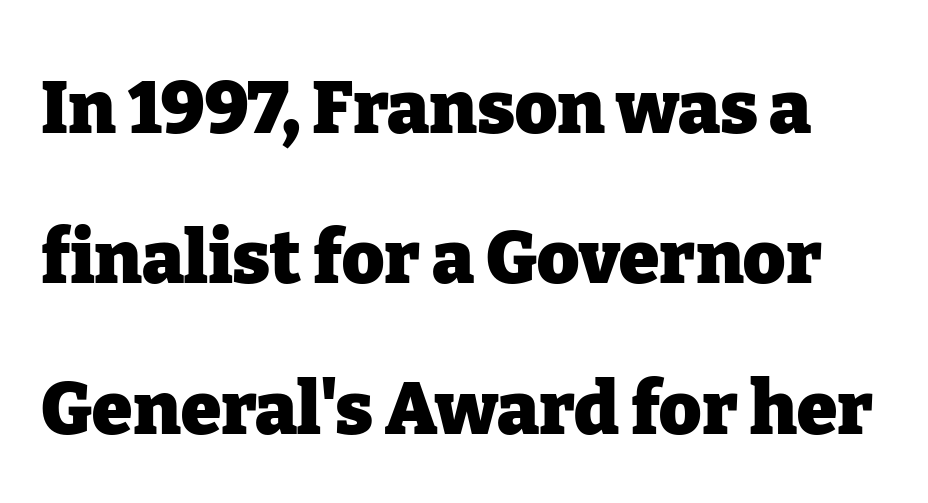
{"serif": "yes", "italic": "no", "bold": "yes", "weight": "heavy", "width": "normal", "stroke_contrast": "low", "x_height": "medium", "monospaced": "no", "underline": "no", "line_spacing": "loose", "line_spacing_ratio": 2.06, "letter_spacing": "normal", "letter_spacing_em": 0.0, "glyph_px": 73}
